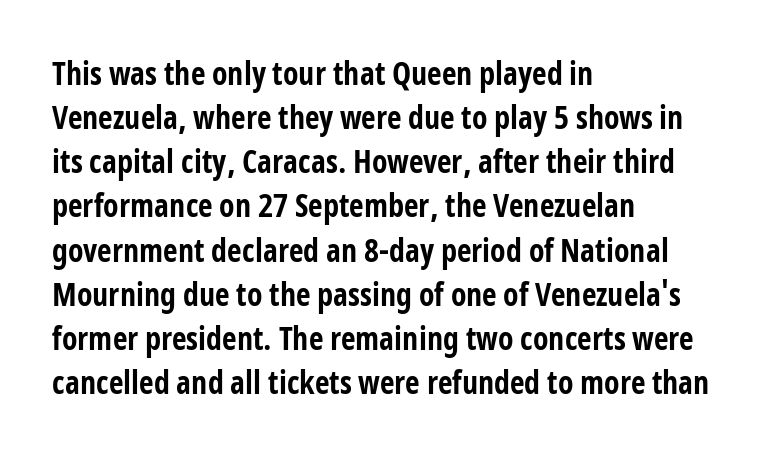
The letters stand straight up with perfectly vertical stems. Descenders hang freely into open space. Grotesque or geometric, the face here clearly has no serifs. Line spacing here is normal. Notice how the passage keeps a crisp vertical edge on the left only. Heavy-handed strokes throughout: this text is bold.
